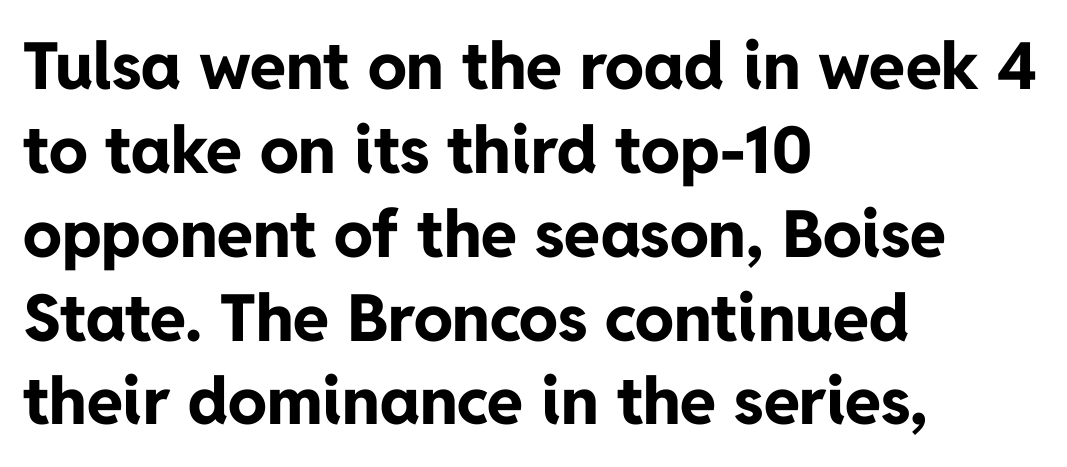
Typesetter's note: full bold, strokes at maximum text heaviness. The characters display no serif detailing; their extremities are plain. The paragraph has a hard left edge and a soft right edge. The space between consecutive lines is moderate.
